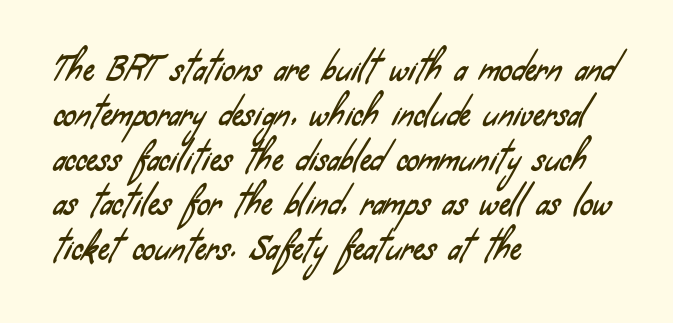
Each letter's strokes conclude bluntly, with no projecting serifs. Here the glyphs are tracked normally, forming tight word shapes. The rag falls on the right side of this text block. You could not count columns in this text — the font is proportionally spaced.
